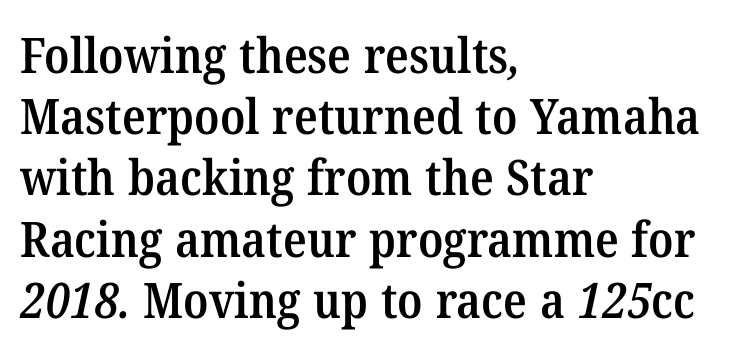
The image shows 49 px semibold serif type; set left-aligned, normal line spacing (1.25x), normal letter spacing, not underlined; medium stroke contrast and a medium x-height.
